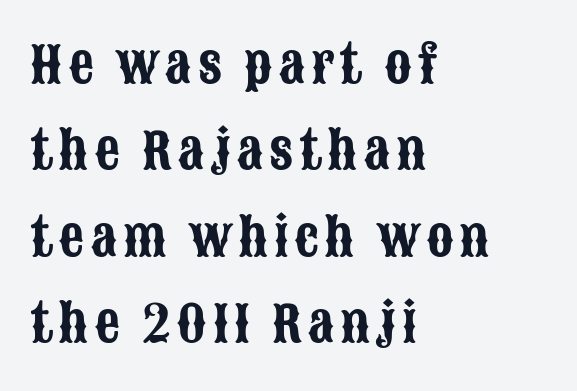
The image shows 50 px condensed sans-serif type, upright; set left-aligned, line spacing 1.73x, not underlined; low stroke contrast and a large x-height.
